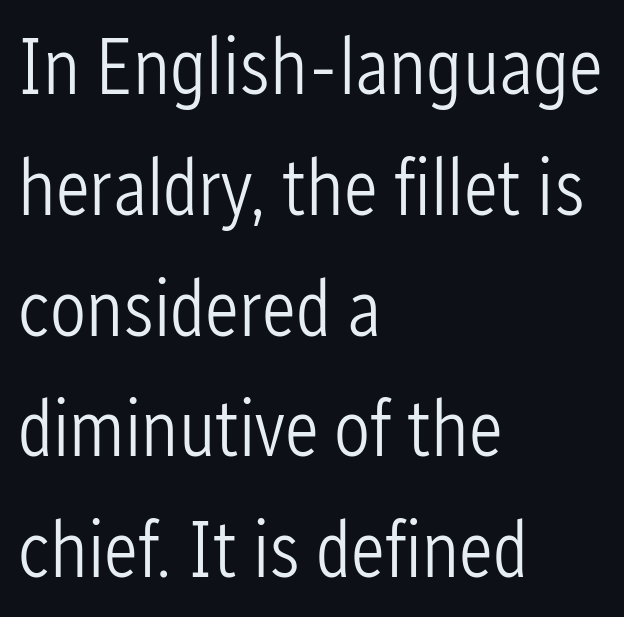
It's the straight-up-and-down kind of type. Is this a fixed-width face? No — the glyphs have proportional, varying widths. The face used here is rendered with its standard letterfit. What kind of face is this? One without serifs — a sans. Caption: multi-line text, flush left, ragged right. Each new line begins a customary step beneath the previous one.
